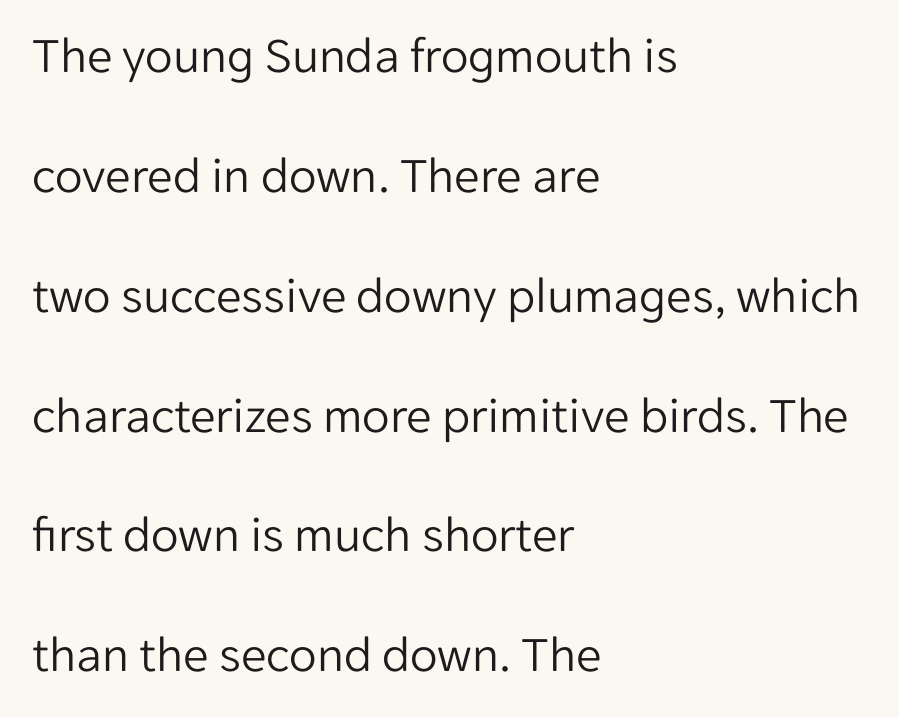
Q: Is the text bold? A: No.
Q: Is the text italic (slanted)? A: No, it is upright.
Q: Is the typeface a serif or a sans-serif typeface? A: Sans-serif.
Q: Is the text underlined? A: No.
Q: How is the paragraph aligned? A: Left-aligned.
Q: Is the spacing between letters normal or unusually wide? A: Normal.
Q: Is the spacing between lines tight, normal or loose? A: Loose.
Q: Width (condensed, normal, or wide)? A: Normal.
Q: Stroke contrast? A: Low.
Q: x-height? A: Medium.
Q: Monospaced? A: No.
